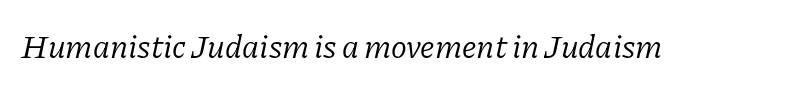
{"serif": "yes", "italic": "yes", "lean": "right", "slant_degrees": 11, "bold": "no", "weight": "light", "width": "normal", "stroke_contrast": "low", "x_height": "medium", "monospaced": "no", "underline": "no", "letter_spacing": "normal", "letter_spacing_em": 0.0, "glyph_px": 33}
